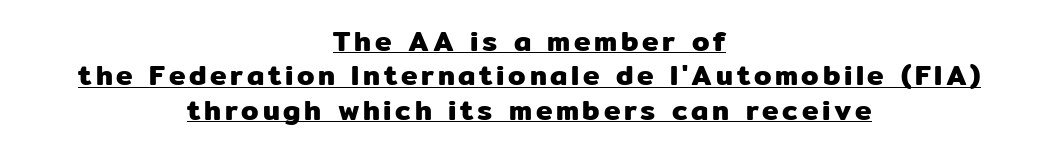
The rendering positions every line midway between the sides. In designer terms, the underline attribute is active on this setting. The typography opts for an upright posture over an oblique one. The face used here is proportionally spaced, like ordinary book or web type.
